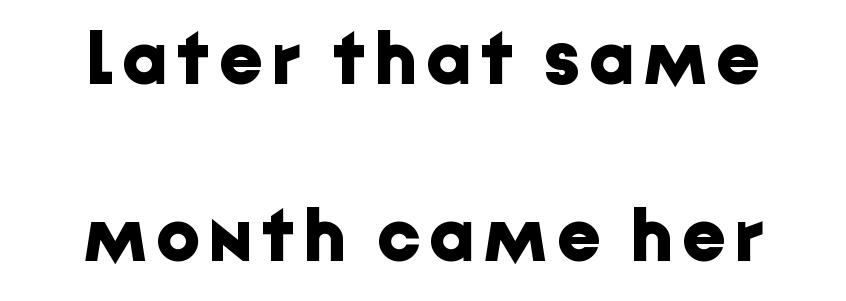
Q: Is the text bold? A: Yes.
Q: Is the text italic (slanted)? A: No, it is upright.
Q: Is the typeface a serif or a sans-serif typeface? A: Sans-serif.
Q: Is the text underlined? A: No.
Q: Is the spacing between lines tight, normal or loose? A: Loose.
Q: Width (condensed, normal, or wide)? A: Normal.
Q: Stroke contrast? A: Low.
Q: x-height? A: Medium.
Q: Monospaced? A: No.
